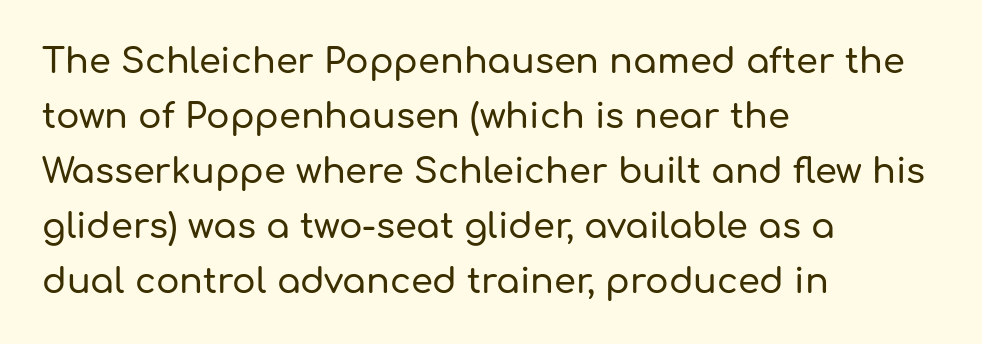
Glyph-to-glyph distance matches everyday printed text. Horizontally, the lines are justified to the leading edge only. A typesetter would call this leading conventional body-copy spacing. Posture: upright roman.
